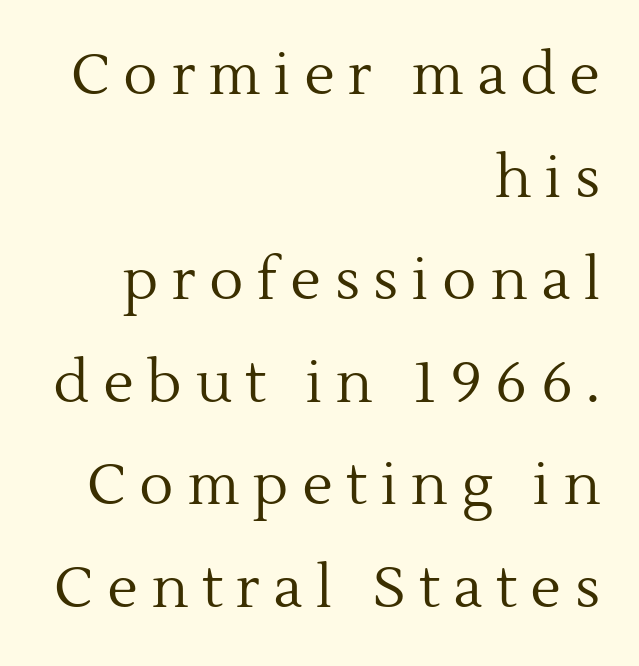
Q: Is the text bold? A: No.
Q: Is the text italic (slanted)? A: No, it is upright.
Q: Is the typeface a serif or a sans-serif typeface? A: Serif.
Q: Is the text underlined? A: No.
Q: How is the paragraph aligned? A: Right-aligned.
Q: Is the spacing between letters normal or unusually wide? A: Unusually wide.
Q: Width (condensed, normal, or wide)? A: Normal.
Q: x-height? A: Medium.
Q: Monospaced? A: No.
